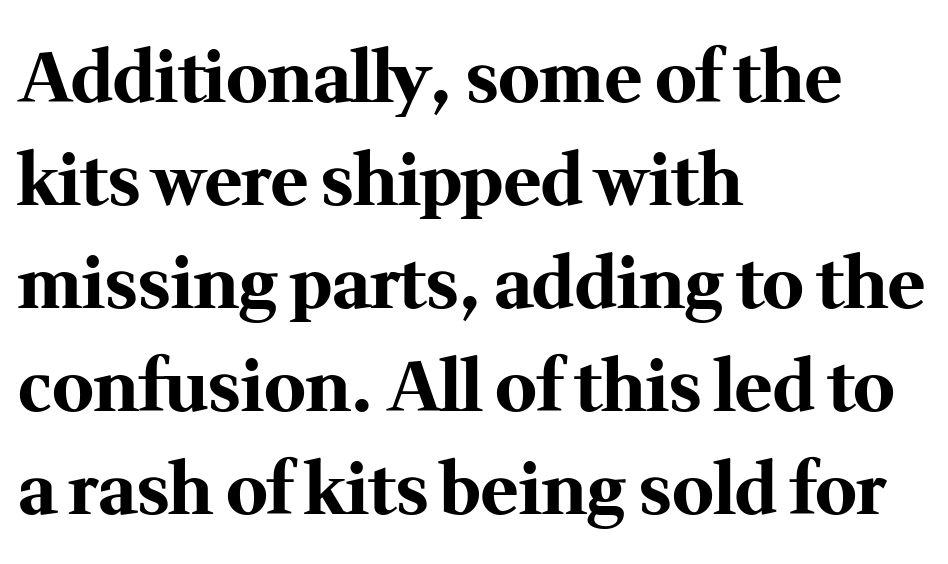
{"serif": "yes", "italic": "no", "bold": "yes", "weight": "bold", "width": "normal", "stroke_contrast": "medium", "x_height": "medium", "monospaced": "no", "underline": "no", "align": "left", "line_spacing": "normal", "line_spacing_ratio": 1.47, "letter_spacing": "normal", "letter_spacing_em": 0.0, "glyph_px": 70}
